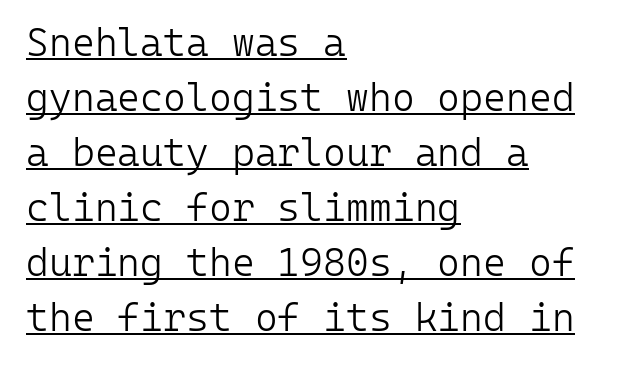
In terms of leading, this rendering sits right in the middle. Stems and bowls with no extra thickness — not bold. The text was rendered using a sans face with plain stroke endings. Short and long lines alike share a common starting point at left. This sample carries an underscore along the baseline area.
